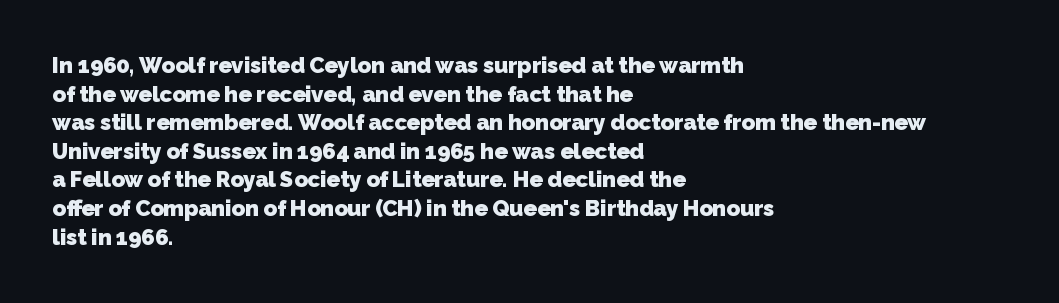
Rule under the text: the space is simply empty. Compared with typical paragraphs, the rows here are spaced about the same. Typographic density is high because the face is bold. This sample is left-justified, so line endings fall wherever the words run out.
